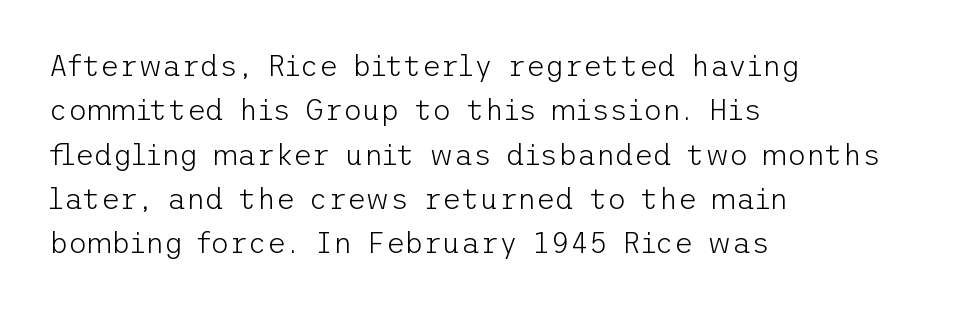
You could call the tracking neutral — neither tight nor loose. Horizontally, the lines are justified to the leading edge only. The font's upright variant was chosen for this text. The glyphs are unaccompanied by any horizontal stroke below them.
